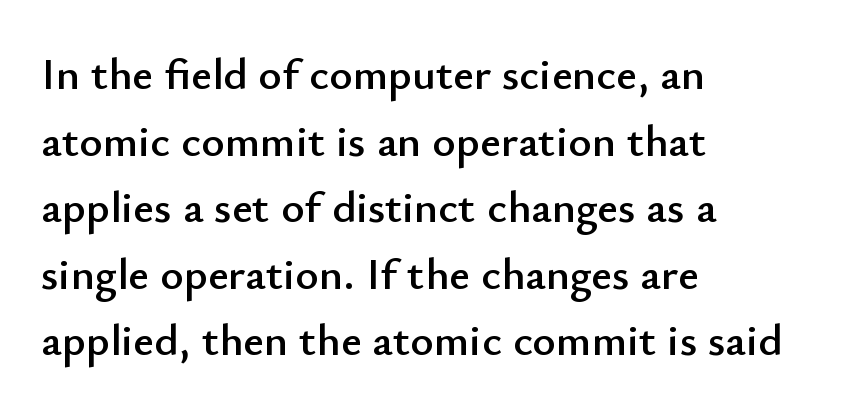
In terms of letterspacing, this is plain default setting. Vertical strokes here are truly vertical. Nobody drew a line under any word here. These lines are rendered in a variable-pitch font. The passage shown is typeset with a sans-serif family. Every row of glyphs begins at an identical x-position on the left.
